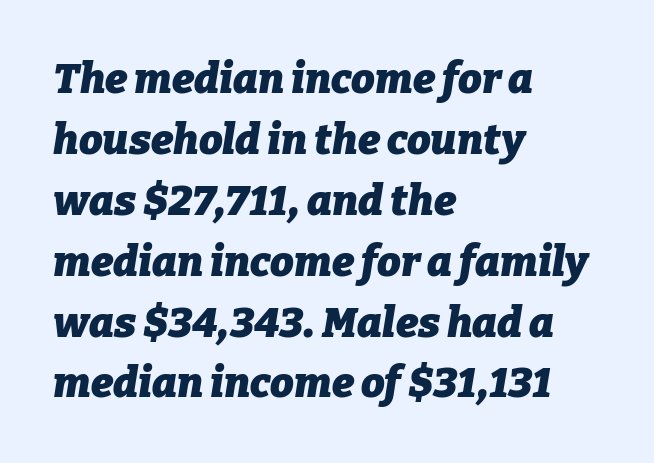
The image shows 42 px heavy type, italic (leaning right); set left-aligned, normal line spacing (1.45x), normal letter spacing, not underlined; low stroke contrast and a medium x-height.
